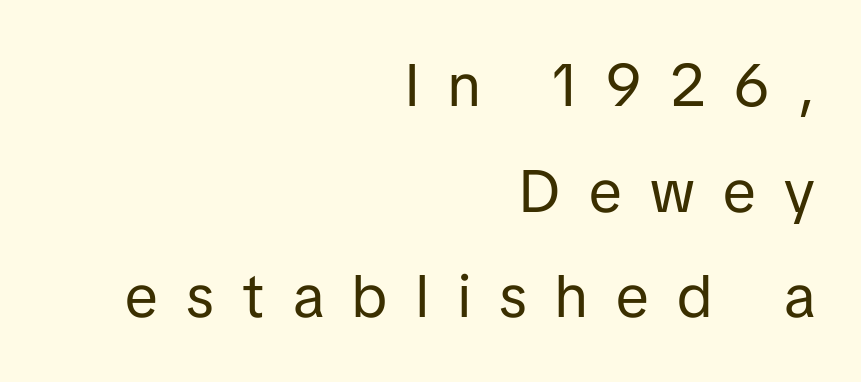
{"serif": "no", "italic": "no", "bold": "no", "weight": "regular", "width": "normal", "stroke_contrast": "low", "x_height": "medium", "monospaced": "no", "underline": "no", "align": "right", "line_spacing_ratio": 1.76, "letter_spacing": "wide", "letter_spacing_em": 0.48, "glyph_px": 60}
